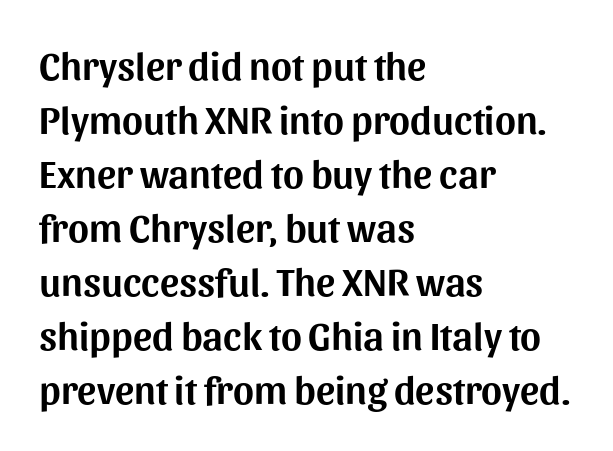
The image shows 40 px sans-serif type, upright; set left-aligned, normal line spacing (1.35x), normal letter spacing, not underlined; medium stroke contrast and a medium x-height.
